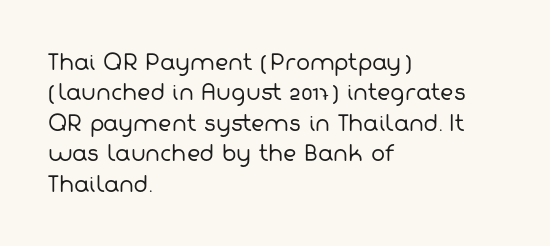
The image shows 21 px text type; set left-aligned, normal line spacing (1.45x), normal letter spacing, not underlined.
